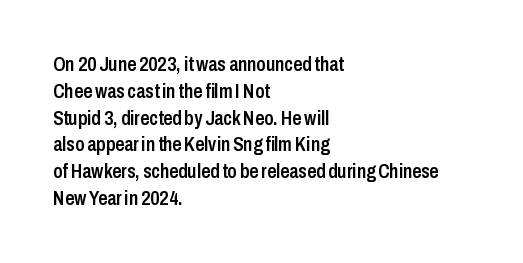
Q: Is the text bold? A: Semi-bold.
Q: Is the text italic (slanted)? A: No, it is upright.
Q: Is the text underlined? A: No.
Q: How is the paragraph aligned? A: Left-aligned.
Q: Is the spacing between letters normal or unusually wide? A: Normal.
Q: Is the spacing between lines tight, normal or loose? A: Normal.
